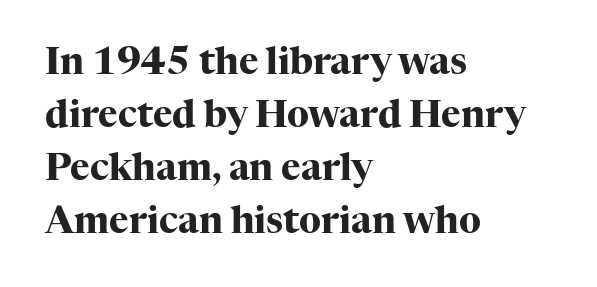
Q: Is the text bold? A: Yes.
Q: Is the text italic (slanted)? A: No, it is upright.
Q: Is the typeface a serif or a sans-serif typeface? A: Serif.
Q: Is the text underlined? A: No.
Q: How is the paragraph aligned? A: Left-aligned.
Q: Is the spacing between letters normal or unusually wide? A: Normal.
Q: Is the spacing between lines tight, normal or loose? A: Normal.
Q: Width (condensed, normal, or wide)? A: Normal.
Q: Stroke contrast? A: High.
Q: x-height? A: Medium.
Q: Monospaced? A: No.
